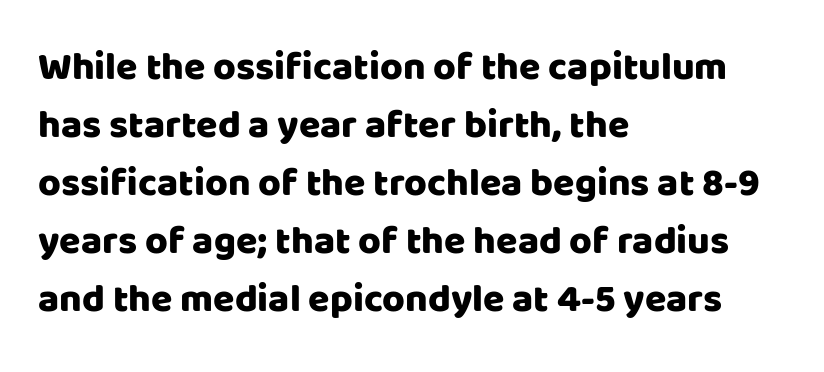
Q: Is the text italic (slanted)? A: No, it is upright.
Q: Is the typeface a serif or a sans-serif typeface? A: Sans-serif.
Q: Is the text underlined? A: No.
Q: How is the paragraph aligned? A: Left-aligned.
Q: Is the spacing between letters normal or unusually wide? A: Normal.
Q: Is the spacing between lines tight, normal or loose? A: Normal.
Q: Width (condensed, normal, or wide)? A: Normal.
Q: Stroke contrast? A: Low.
Q: x-height? A: Large.
Q: Monospaced? A: No.
